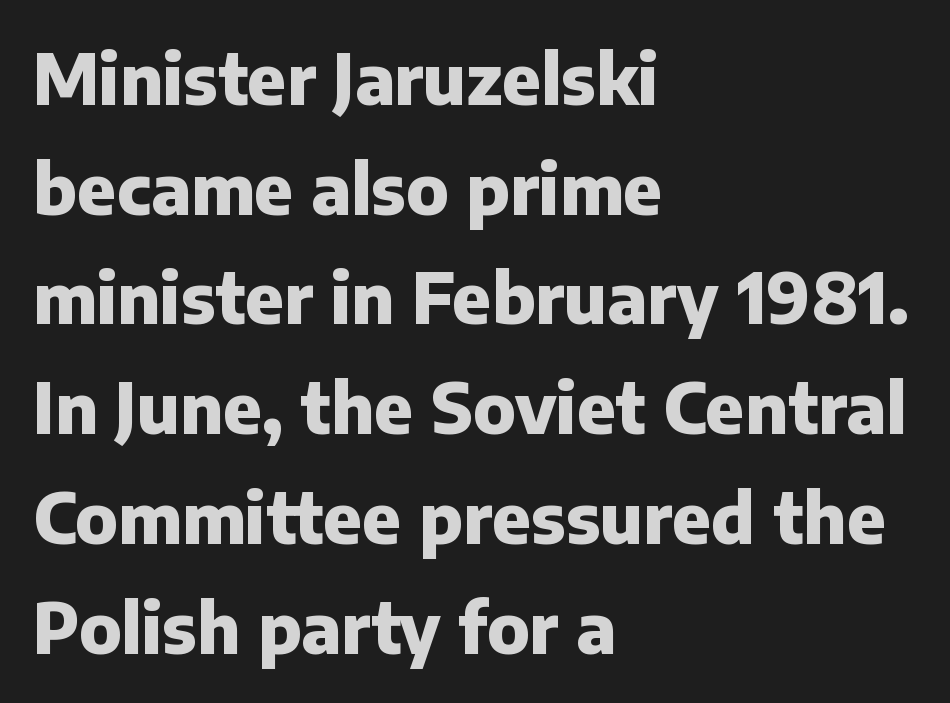
The image shows 69 px heavy sans-serif type, upright; set left-aligned, normal line spacing (1.59x), normal letter spacing, not underlined; low stroke contrast and a medium x-height.
